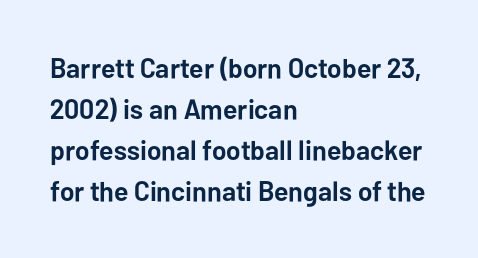
Q: Is the text bold? A: Yes.
Q: Is the text italic (slanted)? A: No, it is upright.
Q: Is the typeface a serif or a sans-serif typeface? A: Sans-serif.
Q: Is the text underlined? A: No.
Q: How is the paragraph aligned? A: Left-aligned.
Q: Is the spacing between letters normal or unusually wide? A: Normal.
Q: Is the spacing between lines tight, normal or loose? A: Normal.
Q: Width (condensed, normal, or wide)? A: Normal.
Q: Stroke contrast? A: Low.
Q: x-height? A: Medium.
Q: Monospaced? A: No.
